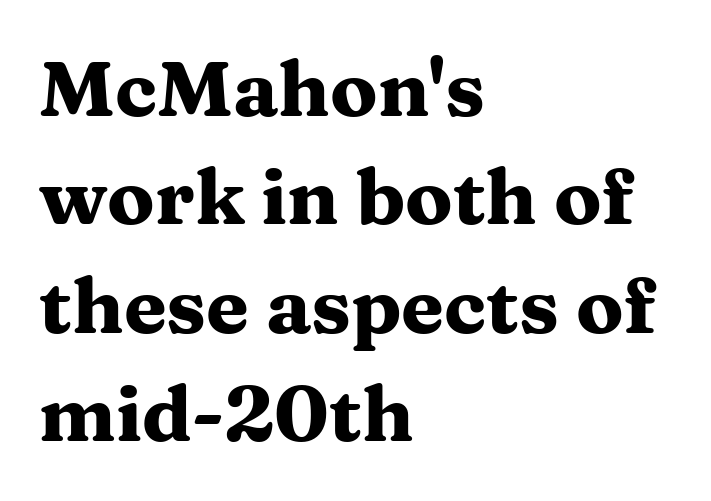
{"serif": "yes", "italic": "no", "bold": "yes", "weight": "heavy", "width": "wide", "stroke_contrast": "medium", "x_height": "medium", "monospaced": "no", "underline": "no", "align": "left", "line_spacing": "normal", "line_spacing_ratio": 1.39, "letter_spacing": "normal", "letter_spacing_em": 0.0, "glyph_px": 78}
